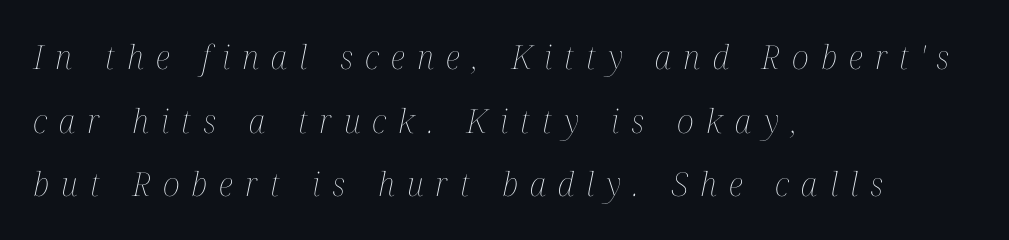
Q: Is the text bold? A: No.
Q: Is the text italic (slanted)? A: Yes, it leans right by about 12 degrees.
Q: Is the text underlined? A: No.
Q: How is the paragraph aligned? A: Left-aligned.
Q: Is the spacing between letters normal or unusually wide? A: Unusually wide.
Q: Is the spacing between lines tight, normal or loose? A: Loose.
Q: Width (condensed, normal, or wide)? A: Condensed.
Q: Stroke contrast? A: Medium.
Q: x-height? A: Medium.
Q: Monospaced? A: No.
